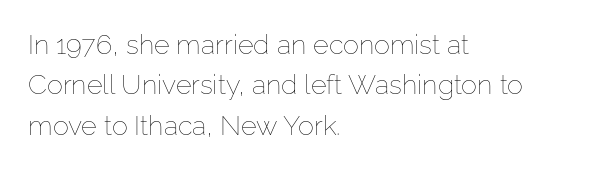
The image shows 27 px text type, upright; set left-aligned, normal line spacing (1.5x), normal letter spacing, not underlined.
